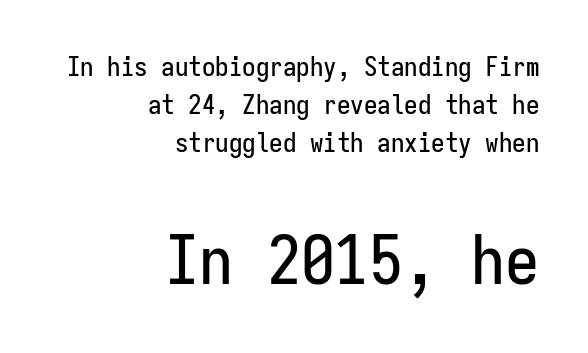
The image shows 68 px condensed sans-serif type, upright, monospaced; set right-aligned, normal line spacing (1.41x), normal letter spacing, not underlined; the second (bottom) block is 2.52x larger; low stroke contrast and a medium x-height.
